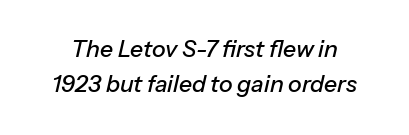
Q: Is the text italic (slanted)? A: Yes, it leans right by about 13 degrees.
Q: Is the text underlined? A: No.
Q: Is the spacing between letters normal or unusually wide? A: Normal.
Q: Is the spacing between lines tight, normal or loose? A: Normal.
